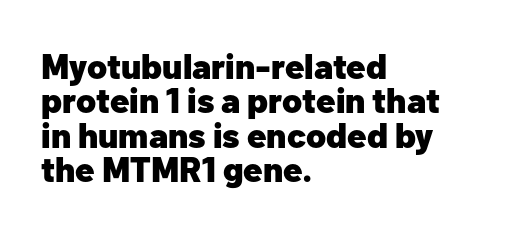
Q: Is the text bold? A: Yes.
Q: Is the text italic (slanted)? A: No, it is upright.
Q: Is the typeface a serif or a sans-serif typeface? A: Sans-serif.
Q: Is the text underlined? A: No.
Q: How is the paragraph aligned? A: Left-aligned.
Q: Is the spacing between letters normal or unusually wide? A: Normal.
Q: Is the spacing between lines tight, normal or loose? A: Tight.
Q: Width (condensed, normal, or wide)? A: Normal.
Q: Stroke contrast? A: Low.
Q: x-height? A: Medium.
Q: Monospaced? A: No.
